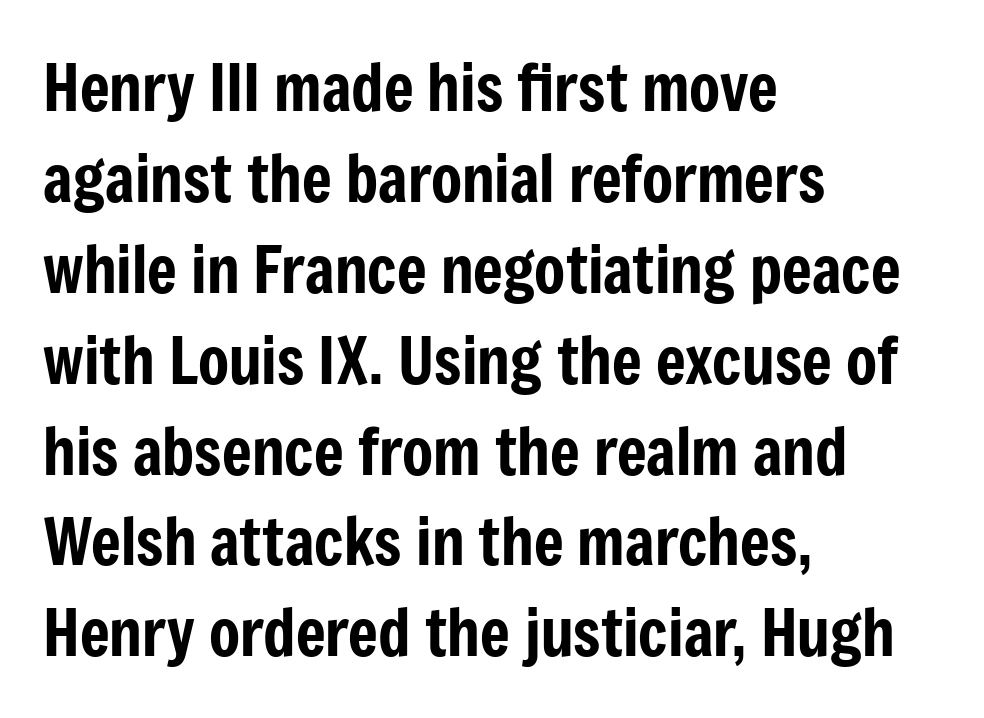
Q: Is the text italic (slanted)? A: No, it is upright.
Q: Is the typeface a serif or a sans-serif typeface? A: Sans-serif.
Q: Is the text underlined? A: No.
Q: How is the paragraph aligned? A: Left-aligned.
Q: Is the spacing between letters normal or unusually wide? A: Normal.
Q: Is the spacing between lines tight, normal or loose? A: Normal.
Q: Width (condensed, normal, or wide)? A: Condensed.
Q: Stroke contrast? A: Low.
Q: x-height? A: Medium.
Q: Monospaced? A: No.
